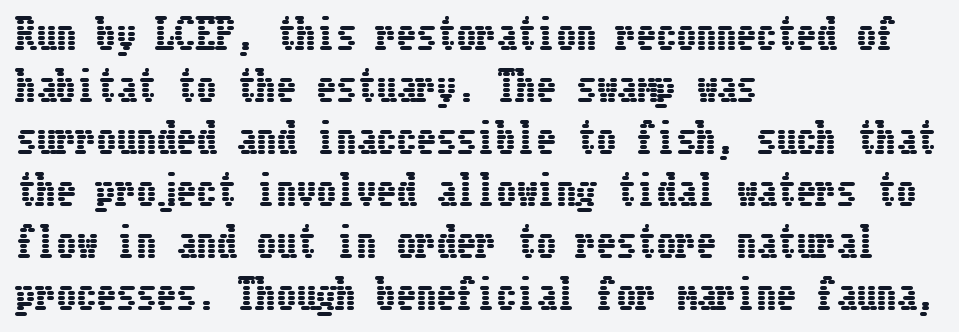
Baseline-to-baseline distance is the conventional proportion of letter height. Caption: multi-line text, flush left, ragged right. Inter-character spacing is left at the font's built-in metrics. Type without underlining. This is roman type, the default non-slanted kind.
